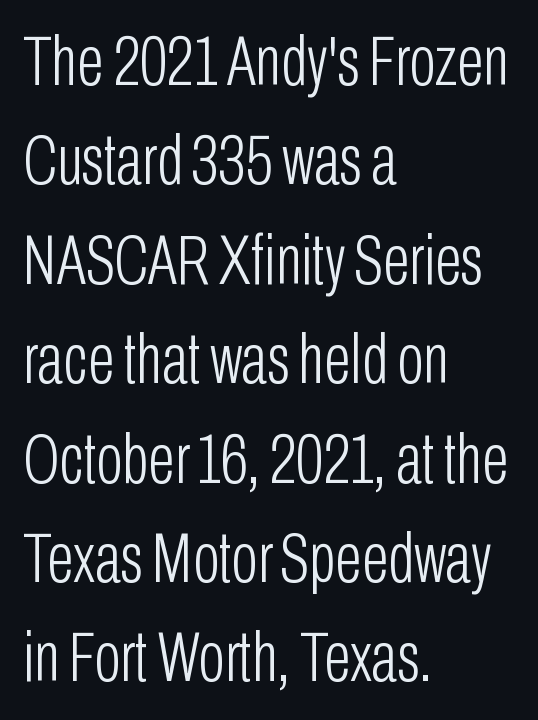
Q: Is the text bold? A: No.
Q: Is the text italic (slanted)? A: No, it is upright.
Q: Is the typeface a serif or a sans-serif typeface? A: Sans-serif.
Q: Is the text underlined? A: No.
Q: How is the paragraph aligned? A: Left-aligned.
Q: Is the spacing between letters normal or unusually wide? A: Normal.
Q: Is the spacing between lines tight, normal or loose? A: Normal.
Q: Width (condensed, normal, or wide)? A: Condensed.
Q: Stroke contrast? A: Low.
Q: x-height? A: Medium.
Q: Monospaced? A: No.
